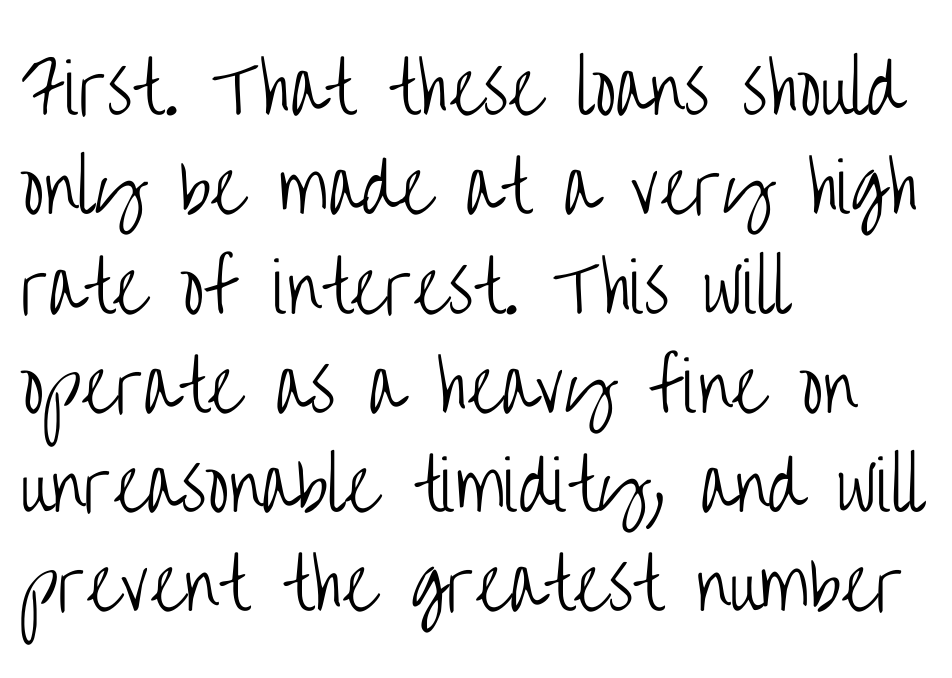
Between one letter and the next there's only the usual sliver of space. Horizontal alignment here is leftward, the default for most running prose. A quiet, ordinary-to-light weight characterises the typeface. This rendering features lettering with no underline.
